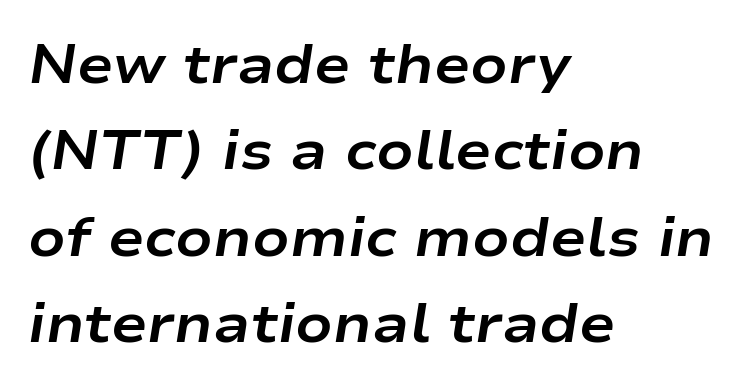
Q: Is the text bold? A: Yes.
Q: Is the text italic (slanted)? A: Yes, it leans right by about 9 degrees.
Q: Is the text underlined? A: No.
Q: How is the paragraph aligned? A: Left-aligned.
Q: Is the spacing between letters normal or unusually wide? A: Normal.
Q: Is the spacing between lines tight, normal or loose? A: Normal.
Q: Width (condensed, normal, or wide)? A: Wide.
Q: Stroke contrast? A: Low.
Q: x-height? A: Medium.
Q: Monospaced? A: No.
